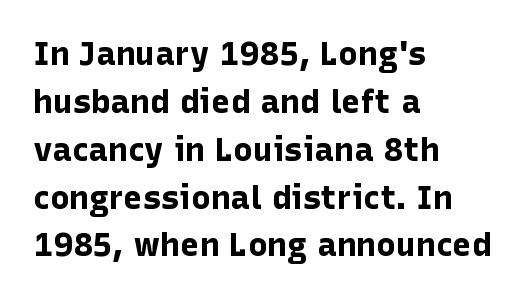
The rendering uses natural spacing where letterforms have individual widths. The rendering keeps characters at their native spacing. The glyphs in this specimen are sans serif. Horizontally, the lines are justified to the leading edge only.
